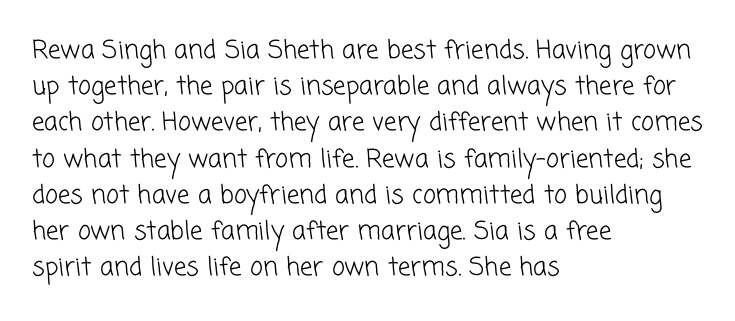
The image shows 25 px text type; set left-aligned, normal line spacing (1.45x), normal letter spacing, not underlined.
